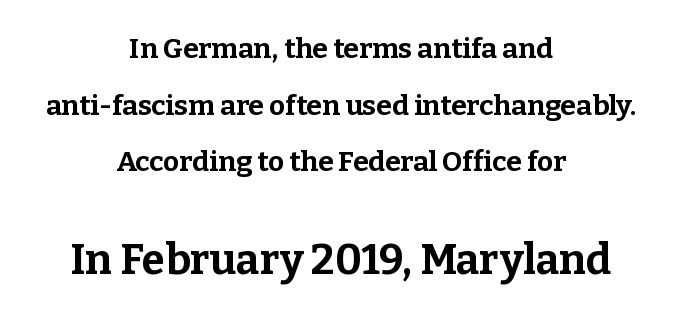
The image shows 42 px bold serif type, upright; set centered, loose line spacing (2.02x), normal letter spacing, not underlined; the second (bottom) block is 1.5x larger; low stroke contrast and a medium x-height.
